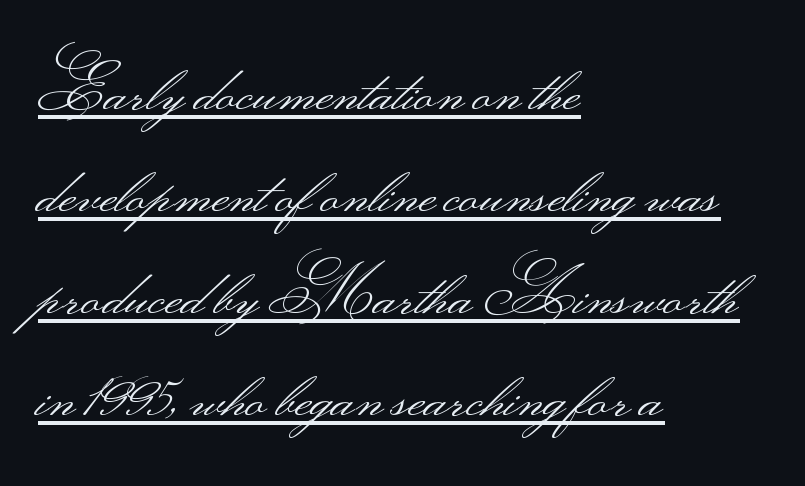
Q: Is the text bold? A: No.
Q: Is the text italic (slanted)? A: Yes.
Q: Is the typeface a serif or a sans-serif typeface? A: Sans-serif.
Q: Is the text underlined? A: Yes.
Q: How is the paragraph aligned? A: Left-aligned.
Q: Is the spacing between letters normal or unusually wide? A: Normal.
Q: Is the spacing between lines tight, normal or loose? A: Normal.
Q: Width (condensed, normal, or wide)? A: Wide.
Q: Stroke contrast? A: Medium.
Q: Monospaced? A: No.
